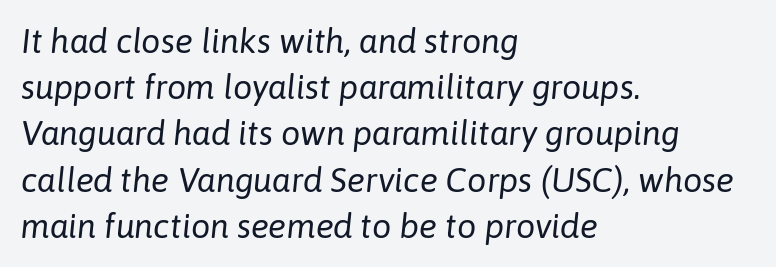
The image shows 34 px regular-weight type, italic (leaning right); set left-aligned, normal line spacing (1.36x), normal letter spacing, not underlined; low stroke contrast and a medium x-height.
